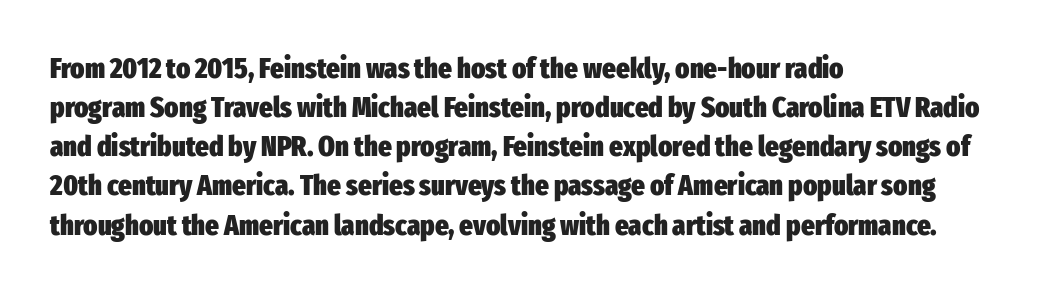
{"serif": "no", "italic": "no", "bold": "yes", "weight": "heavy", "width": "condensed", "stroke_contrast": "low", "x_height": "medium", "monospaced": "no", "underline": "no", "align": "left", "line_spacing": "normal", "line_spacing_ratio": 1.35, "letter_spacing": "normal", "letter_spacing_em": 0.0, "glyph_px": 29}
